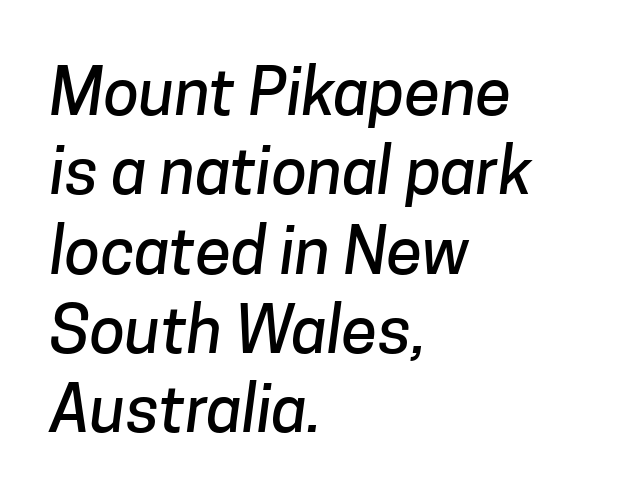
The image shows 65 px sans-serif type; set left-aligned, line spacing 1.22x, normal letter spacing, not underlined; low stroke contrast and a medium x-height.
